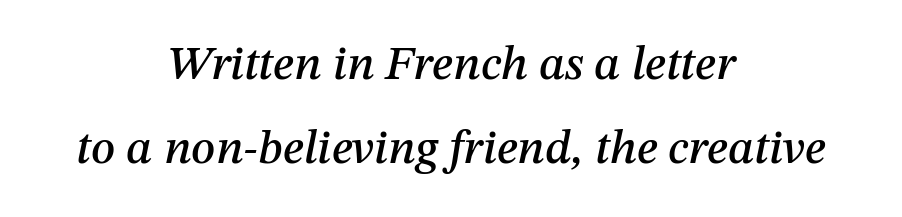
Q: Is the text italic (slanted)? A: Yes, it leans right by about 12 degrees.
Q: Is the text underlined? A: No.
Q: How is the paragraph aligned? A: Centered.
Q: Is the spacing between letters normal or unusually wide? A: Normal.
Q: Width (condensed, normal, or wide)? A: Normal.
Q: Stroke contrast? A: Medium.
Q: x-height? A: Medium.
Q: Monospaced? A: No.
